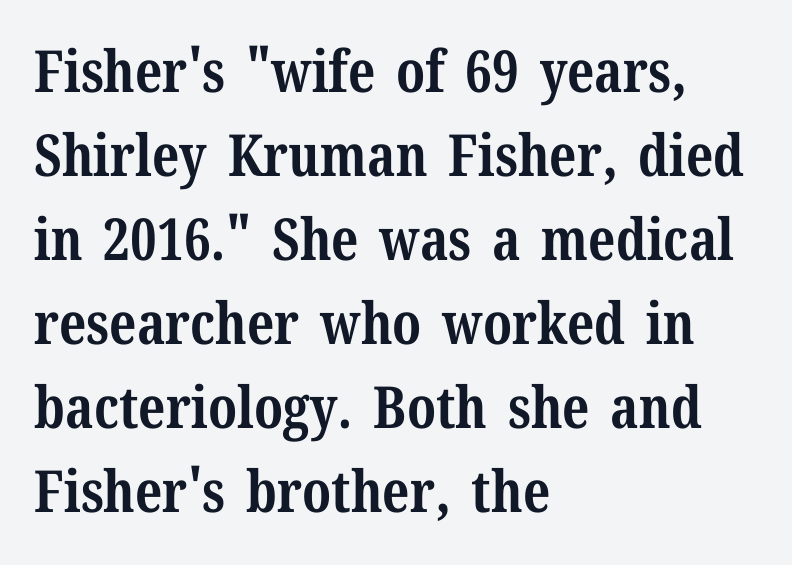
The image shows 58 px bold serif type, upright; set left-aligned, normal line spacing (1.45x), normal letter spacing, not underlined; medium stroke contrast and a medium x-height.
